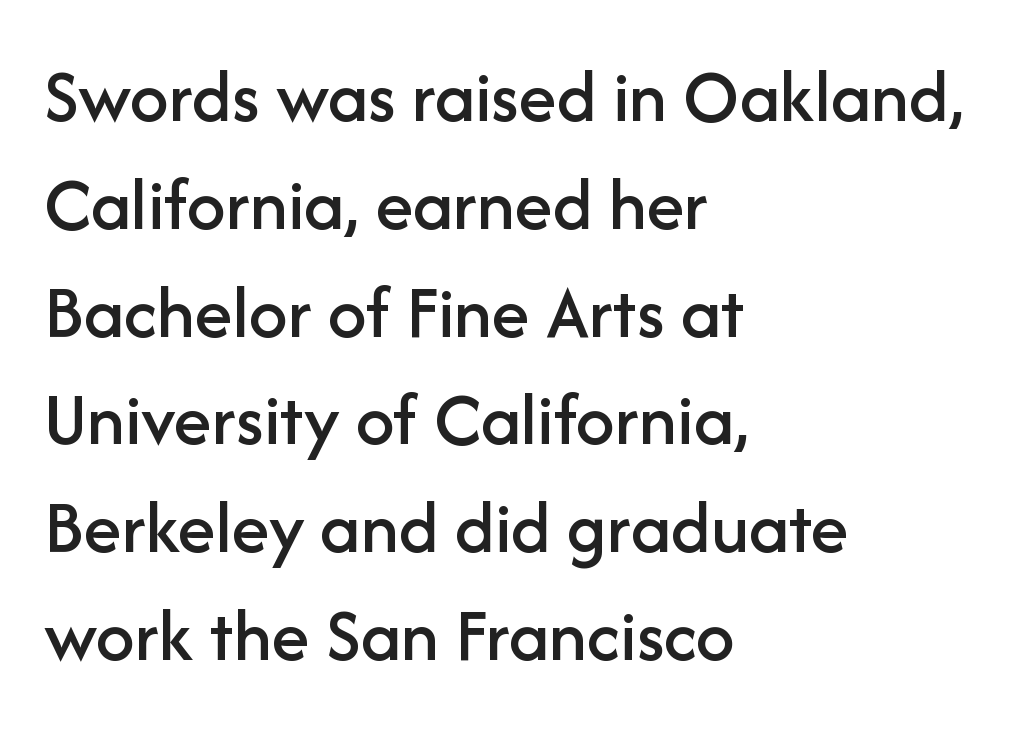
The image shows 77 px sans-serif type, upright; set left-aligned, normal line spacing (1.4x), normal letter spacing, not underlined; low stroke contrast and a medium x-height.
